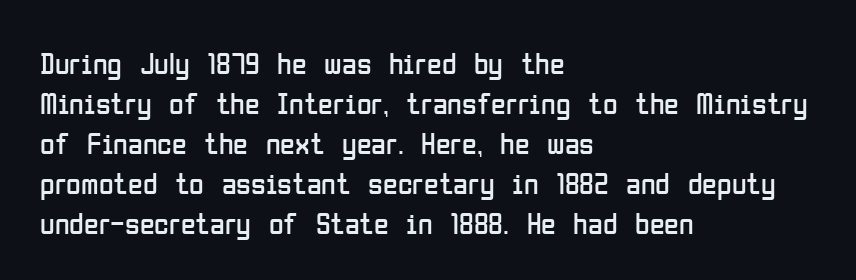
The image shows 30 px regular-weight, condensed sans-serif type, upright; set left-aligned, normal line spacing (1.33x), normal letter spacing, not underlined; low stroke contrast and a medium x-height.
